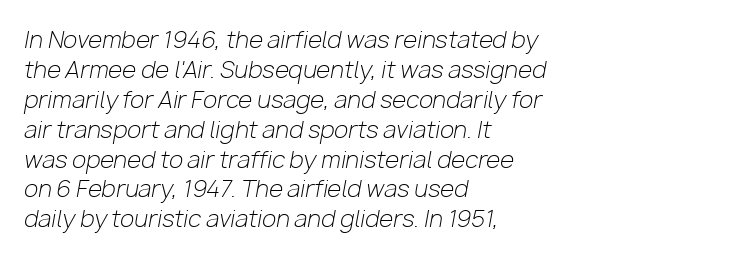
Slanted lettering throughout. The string is rendered with underlining switched off. Tracking here is standard; glyphs follow each other at the usual distance. The typesetting does not lean heavy: it is not bold.
